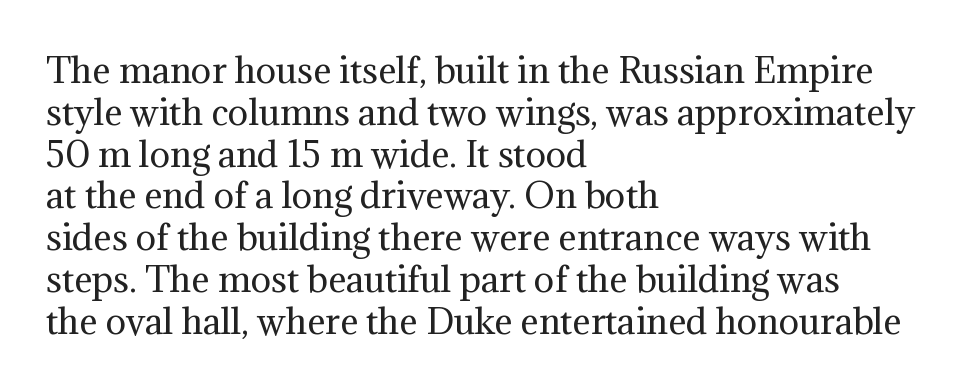
Is this a fixed-width face? No — the glyphs have proportional, varying widths. Typographically, this falls in the serif category. The text block is weighted toward the left margin, trailing off unevenly rightward. The letterforms sit at book weight or below. The space beneath each line is pristine and unruled.
